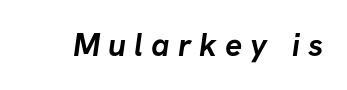
The image shows 32 px semibold sans-serif type; set unusually wide letter spacing (+0.25 em), not underlined; low stroke contrast and a medium x-height.
